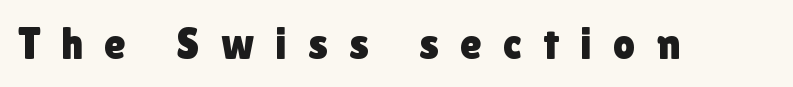
The image shows 44 px sans-serif type, upright; set unusually wide letter spacing (+0.48 em), not underlined; low stroke contrast and a medium x-height.
